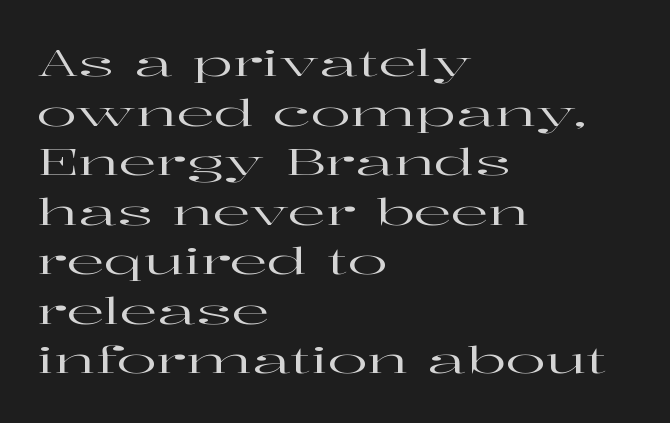
Glance below the letters and you will spot only blank space. Ordinary non-slanted type is in use. Line beginnings align vertically; line endings do not. Students, observe: this is what conventionally led text looks like. What kind of face is this? One with serifs.
